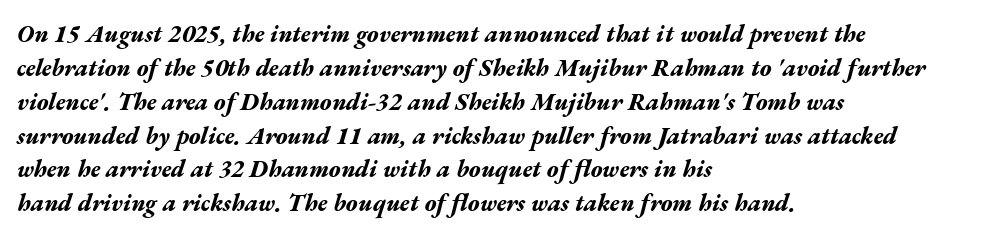
{"italic": "yes", "lean": "right", "slant_degrees": 17, "bold": "yes", "underline": "no", "align": "left", "line_spacing": "normal", "line_spacing_ratio": 1.41, "letter_spacing": "normal", "letter_spacing_em": 0.0, "glyph_px": 24}
